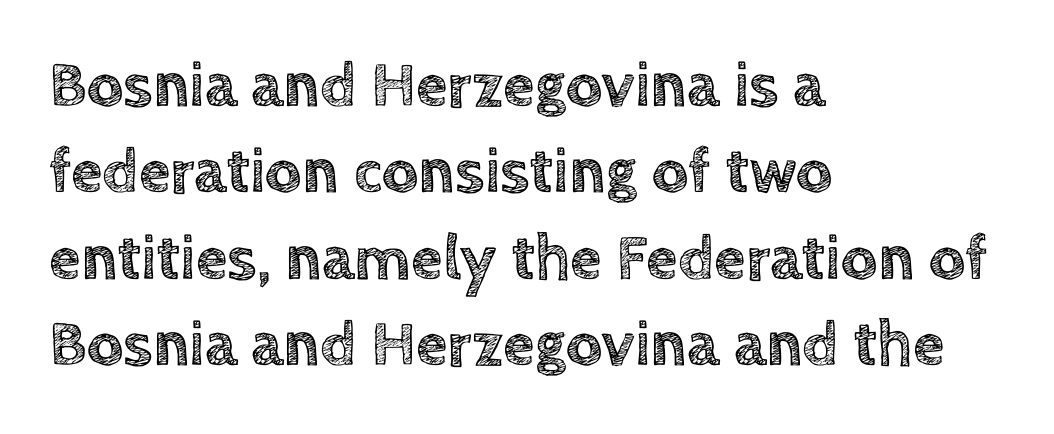
The image shows 64 px text type, upright; set left-aligned, normal line spacing (1.35x), normal letter spacing, not underlined; a large x-height.
